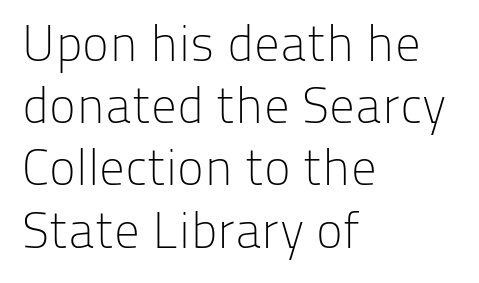
Q: Is the text bold? A: No.
Q: Is the text italic (slanted)? A: No, it is upright.
Q: Is the typeface a serif or a sans-serif typeface? A: Sans-serif.
Q: Is the text underlined? A: No.
Q: How is the paragraph aligned? A: Left-aligned.
Q: Is the spacing between letters normal or unusually wide? A: Normal.
Q: Width (condensed, normal, or wide)? A: Normal.
Q: Stroke contrast? A: Low.
Q: x-height? A: Medium.
Q: Monospaced? A: No.
